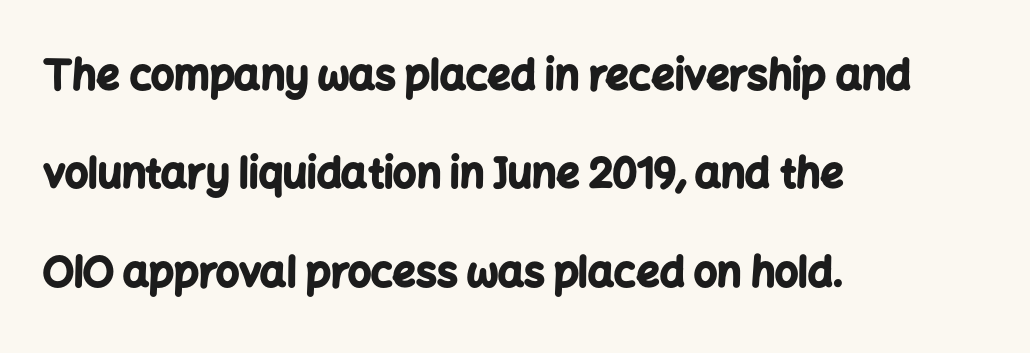
{"serif": "no", "italic": "no", "bold": "yes", "weight": "bold", "width": "normal", "stroke_contrast": "low", "x_height": "medium", "monospaced": "no", "underline": "no", "align": "left", "line_spacing": "loose", "line_spacing_ratio": 2.4, "letter_spacing": "normal", "letter_spacing_em": 0.0, "glyph_px": 41}
